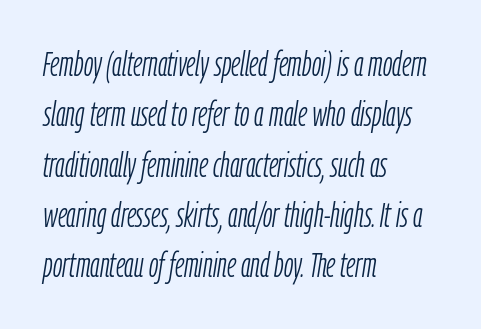
{"italic": "yes", "lean": "right", "slant_degrees": 9, "bold": "no", "weight": "light", "width": "condensed", "stroke_contrast": "low", "x_height": "medium", "monospaced": "no", "underline": "no", "align": "left", "line_spacing": "normal", "line_spacing_ratio": 1.48, "letter_spacing": "normal", "letter_spacing_em": 0.0, "glyph_px": 34}
